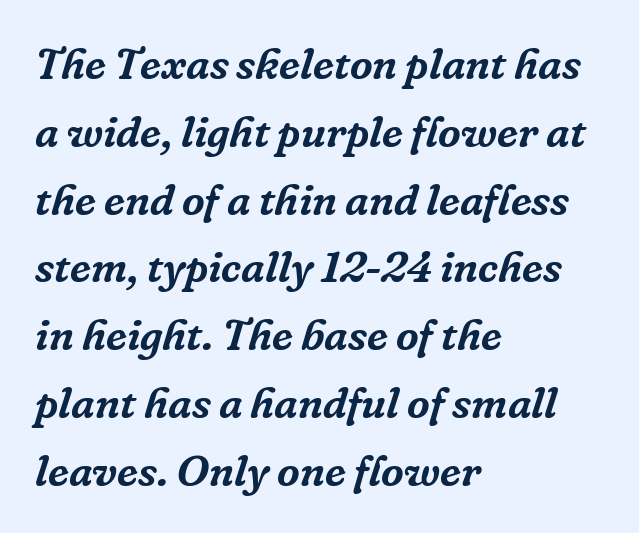
Type style note: has serifs. Notice how the stems are inclined rather than vertical — that's the hallmark of italics. Vertical spacing — default. Bare-footed words on every line. The rendering uses natural spacing where letterforms have individual widths.
